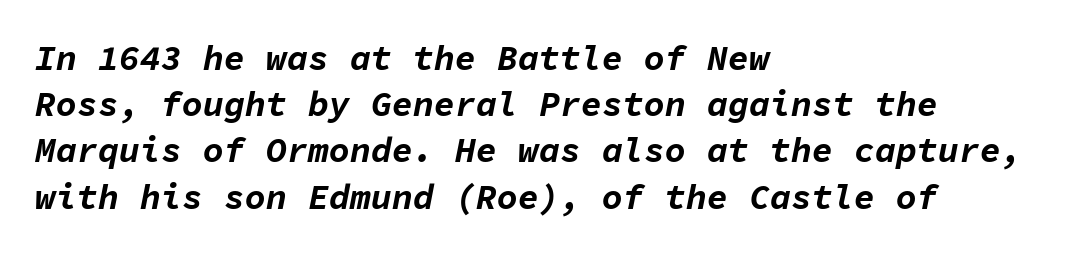
Q: Is the text bold? A: Yes.
Q: Is the text italic (slanted)? A: Yes, it leans right by about 11 degrees.
Q: Is the text underlined? A: No.
Q: How is the paragraph aligned? A: Left-aligned.
Q: Is the spacing between letters normal or unusually wide? A: Normal.
Q: Is the spacing between lines tight, normal or loose? A: Normal.
Q: Width (condensed, normal, or wide)? A: Normal.
Q: Stroke contrast? A: Low.
Q: x-height? A: Medium.
Q: Monospaced? A: Yes.
